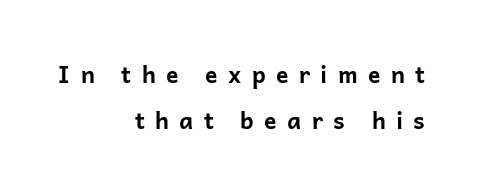
Q: Is the text bold? A: Yes.
Q: Is the text italic (slanted)? A: No, it is upright.
Q: Is the text underlined? A: No.
Q: How is the paragraph aligned? A: Right-aligned.
Q: Is the spacing between letters normal or unusually wide? A: Unusually wide.
Q: Is the spacing between lines tight, normal or loose? A: Loose.
